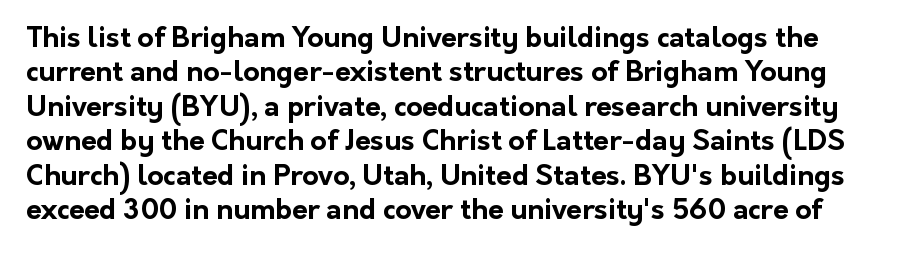
{"serif": "no", "italic": "no", "bold": "yes", "weight": "bold", "width": "normal", "stroke_contrast": "low", "x_height": "medium", "monospaced": "no", "underline": "no", "line_spacing_ratio": 1.23, "letter_spacing": "normal", "letter_spacing_em": 0.0, "glyph_px": 28}
